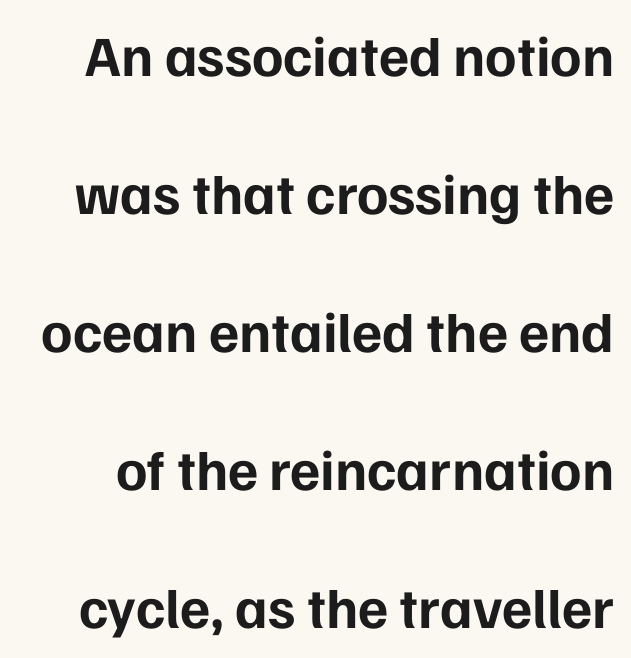
{"serif": "no", "italic": "no", "bold": "yes", "weight": "bold", "width": "normal", "stroke_contrast": "low", "x_height": "medium", "monospaced": "no", "underline": "no", "line_spacing": "loose", "line_spacing_ratio": 2.42, "letter_spacing": "normal", "letter_spacing_em": 0.0, "glyph_px": 57}
